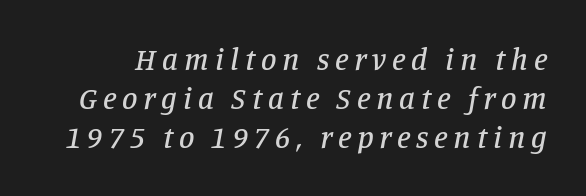
The image shows 31 px serif type, italic (leaning right); set normal line spacing (1.26x), not underlined; low stroke contrast and a large x-height.
